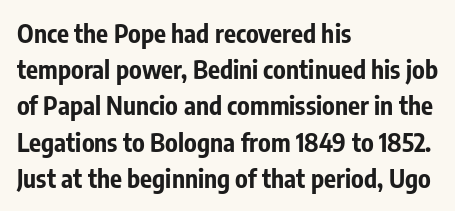
Q: Is the text bold? A: Yes.
Q: Is the text italic (slanted)? A: No, it is upright.
Q: Is the text underlined? A: No.
Q: How is the paragraph aligned? A: Left-aligned.
Q: Is the spacing between letters normal or unusually wide? A: Normal.
Q: Is the spacing between lines tight, normal or loose? A: Normal.
